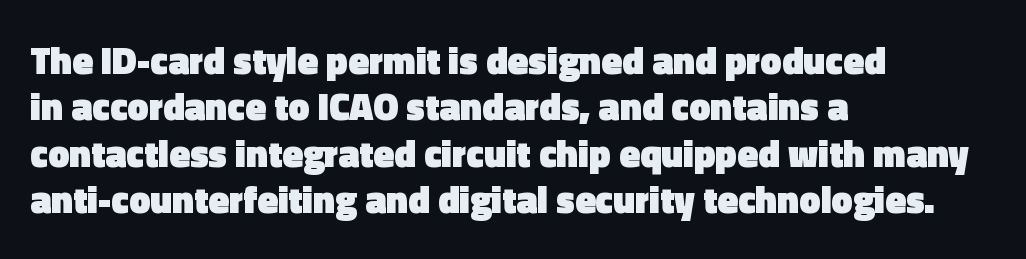
{"serif": "no", "italic": "no", "bold": "yes", "weight": "heavy", "width": "normal", "x_height": "medium", "monospaced": "no", "underline": "no", "align": "left", "line_spacing_ratio": 1.22, "letter_spacing": "normal", "letter_spacing_em": 0.0, "glyph_px": 38}
